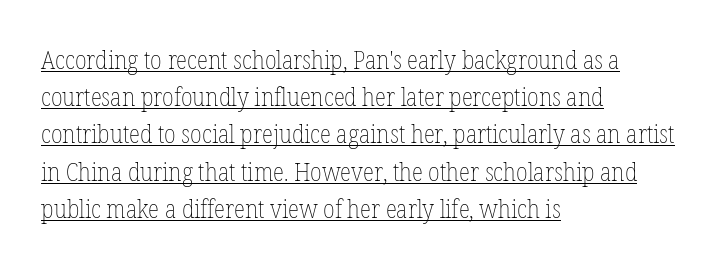
Q: Is the text bold? A: No.
Q: Is the text italic (slanted)? A: No, it is upright.
Q: Is the text underlined? A: Yes.
Q: How is the paragraph aligned? A: Left-aligned.
Q: Is the spacing between letters normal or unusually wide? A: Normal.
Q: Is the spacing between lines tight, normal or loose? A: Normal.
